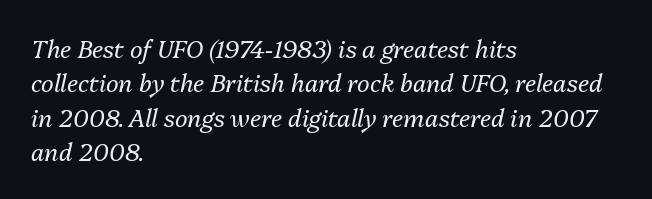
Q: Is the text bold? A: No.
Q: Is the text italic (slanted)? A: Yes, it leans right by about 13 degrees.
Q: Is the text underlined? A: No.
Q: How is the paragraph aligned? A: Left-aligned.
Q: Is the spacing between letters normal or unusually wide? A: Normal.
Q: Is the spacing between lines tight, normal or loose? A: Normal.
